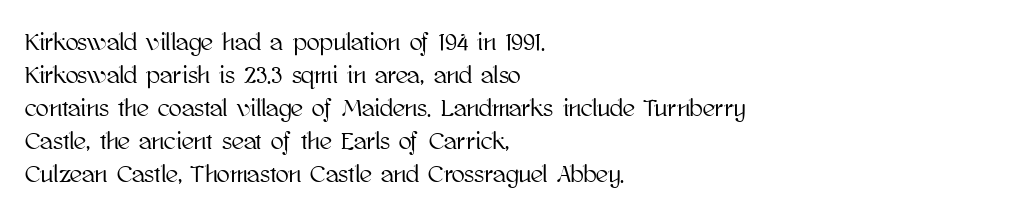
The image shows 24 px text type, upright; set left-aligned, normal line spacing (1.37x), normal letter spacing, not underlined.
